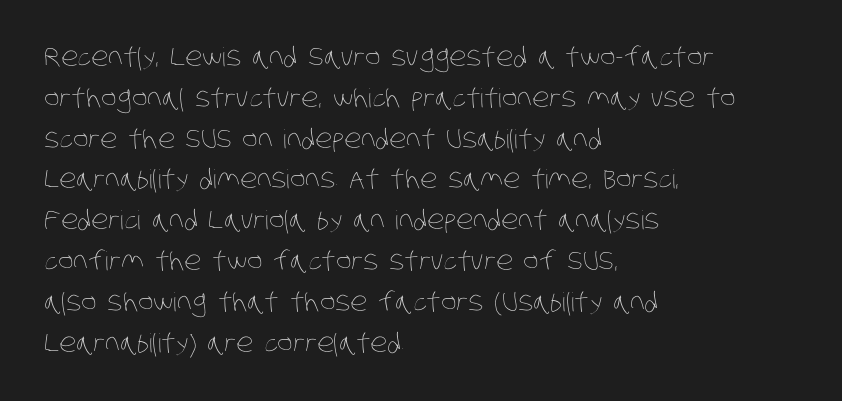
The image shows 26 px text type; set left-aligned, normal line spacing (1.57x), normal letter spacing, not underlined.
